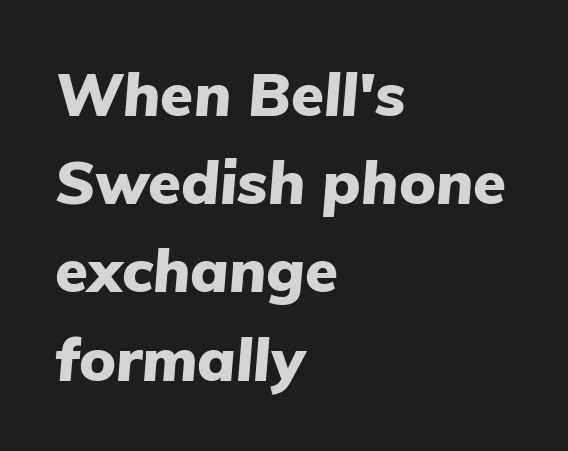
Q: Is the text bold? A: Yes.
Q: Is the text italic (slanted)? A: Yes, it leans right by about 5 degrees.
Q: Is the text underlined? A: No.
Q: How is the paragraph aligned? A: Left-aligned.
Q: Is the spacing between letters normal or unusually wide? A: Normal.
Q: Is the spacing between lines tight, normal or loose? A: Normal.
Q: Width (condensed, normal, or wide)? A: Normal.
Q: Stroke contrast? A: Low.
Q: x-height? A: Medium.
Q: Monospaced? A: No.
